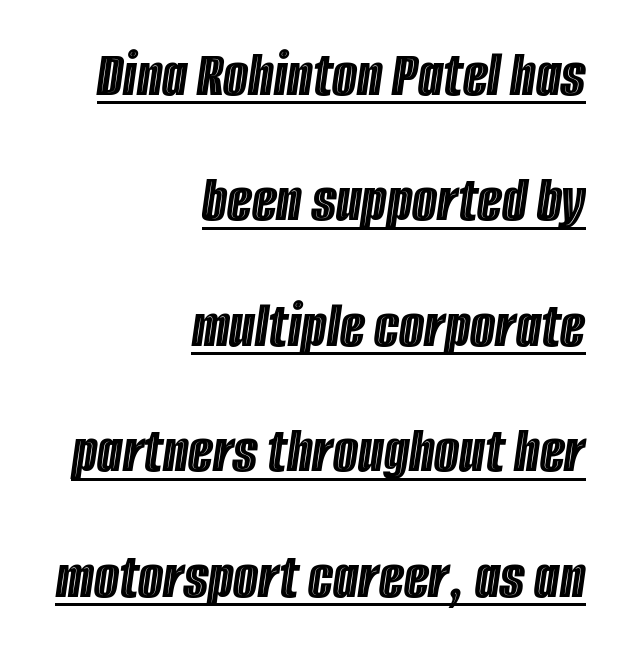
{"italic": "yes", "lean": "right", "slant_degrees": 8, "width": "condensed", "x_height": "large", "monospaced": "no", "underline": "yes", "align": "right", "line_spacing": "loose", "line_spacing_ratio": 1.93, "letter_spacing": "normal", "letter_spacing_em": 0.0, "glyph_px": 65}
